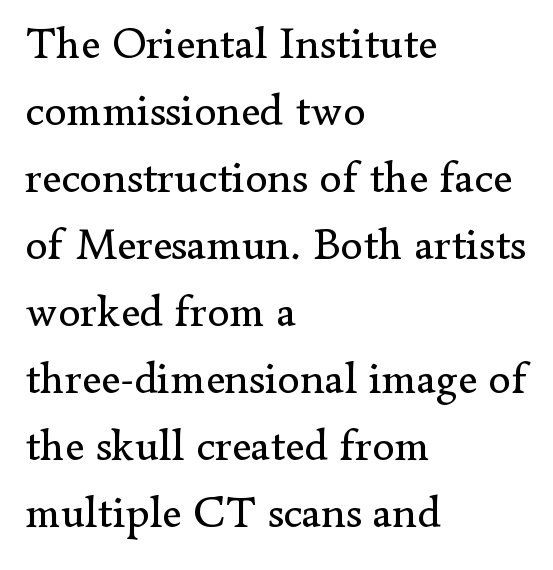
Q: Is the text bold? A: No.
Q: Is the text italic (slanted)? A: No, it is upright.
Q: Is the typeface a serif or a sans-serif typeface? A: Serif.
Q: Is the text underlined? A: No.
Q: How is the paragraph aligned? A: Left-aligned.
Q: Is the spacing between letters normal or unusually wide? A: Normal.
Q: Is the spacing between lines tight, normal or loose? A: Normal.
Q: Width (condensed, normal, or wide)? A: Normal.
Q: Stroke contrast? A: Low.
Q: x-height? A: Small.
Q: Monospaced? A: No.
